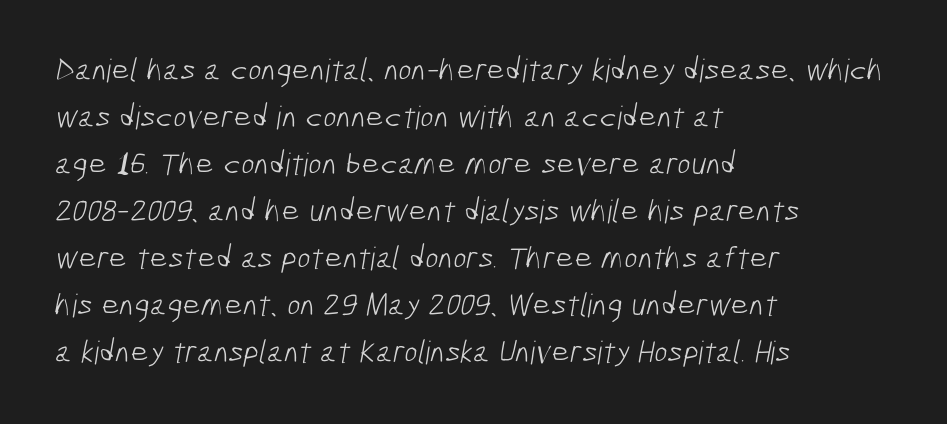
Q: Is the text bold? A: No.
Q: Is the typeface a serif or a sans-serif typeface? A: Sans-serif.
Q: Is the text underlined? A: No.
Q: How is the paragraph aligned? A: Left-aligned.
Q: Is the spacing between letters normal or unusually wide? A: Normal.
Q: Is the spacing between lines tight, normal or loose? A: Normal.
Q: Width (condensed, normal, or wide)? A: Condensed.
Q: Stroke contrast? A: Low.
Q: x-height? A: Medium.
Q: Monospaced? A: No.
